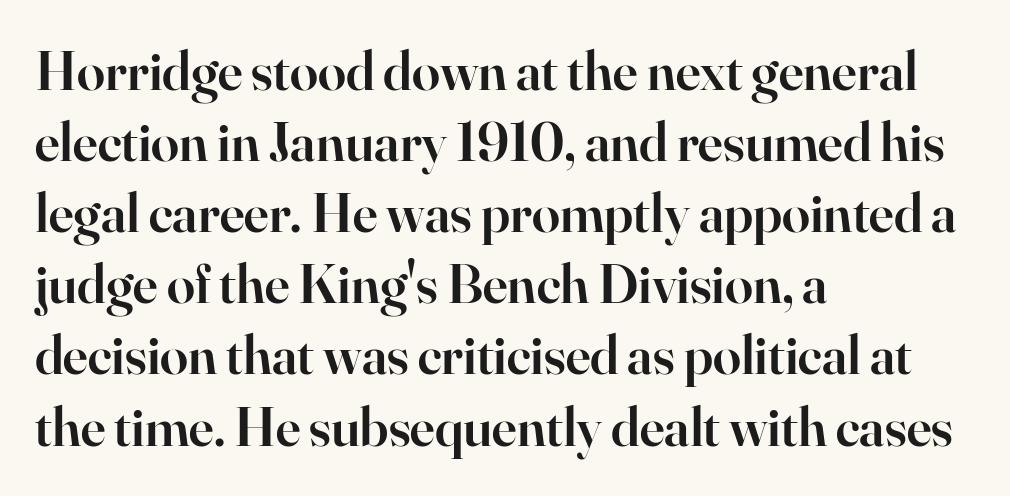
The image shows 56 px semibold serif type, upright; set left-aligned, normal line spacing (1.27x), normal letter spacing, not underlined; high stroke contrast and a small x-height.
